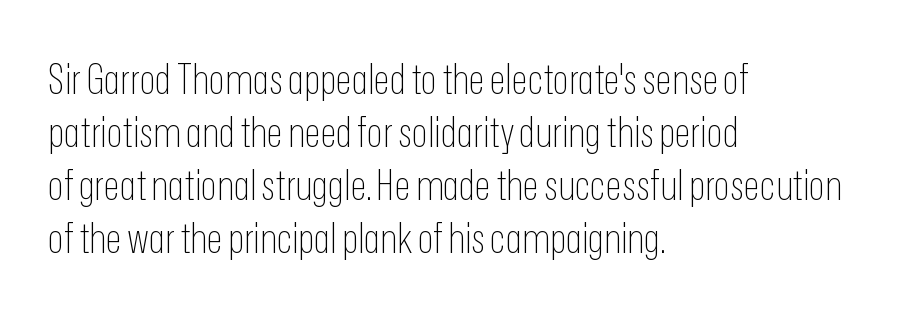
Q: Is the text bold? A: No.
Q: Is the text italic (slanted)? A: No, it is upright.
Q: Is the typeface a serif or a sans-serif typeface? A: Sans-serif.
Q: Is the text underlined? A: No.
Q: How is the paragraph aligned? A: Left-aligned.
Q: Is the spacing between letters normal or unusually wide? A: Normal.
Q: Is the spacing between lines tight, normal or loose? A: Normal.
Q: Width (condensed, normal, or wide)? A: Condensed.
Q: Stroke contrast? A: Low.
Q: x-height? A: Medium.
Q: Monospaced? A: No.
